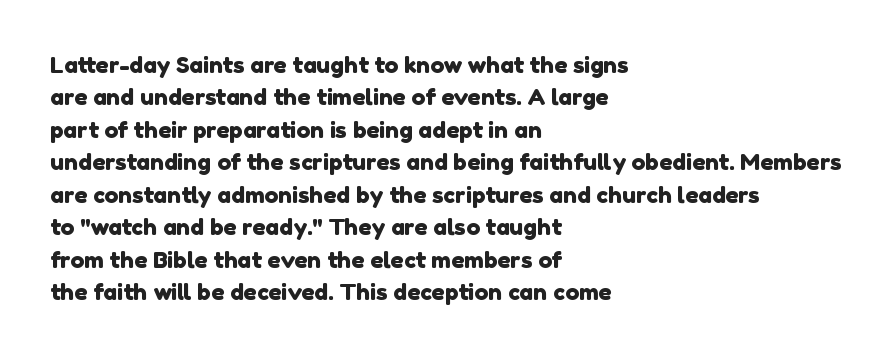
The image shows 23 px text type; set left-aligned, normal line spacing (1.41x), normal letter spacing, not underlined.
